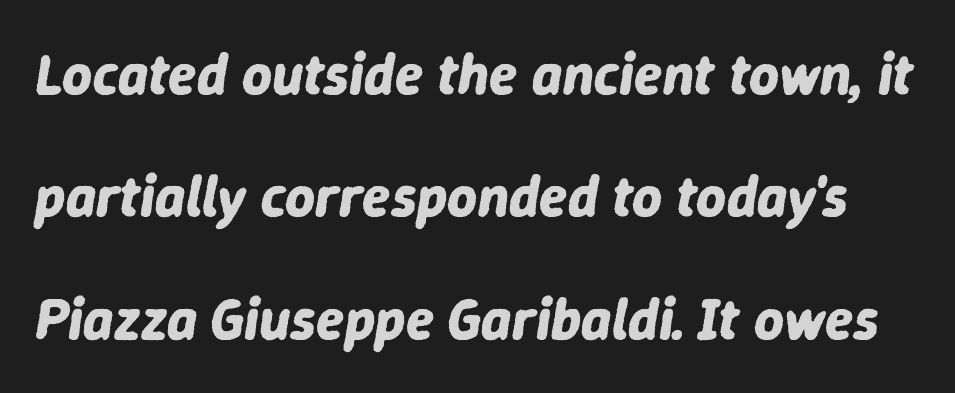
The image shows 58 px bold type, italic (leaning right); set loose line spacing (2.11x), normal letter spacing, not underlined; low stroke contrast and a medium x-height.
